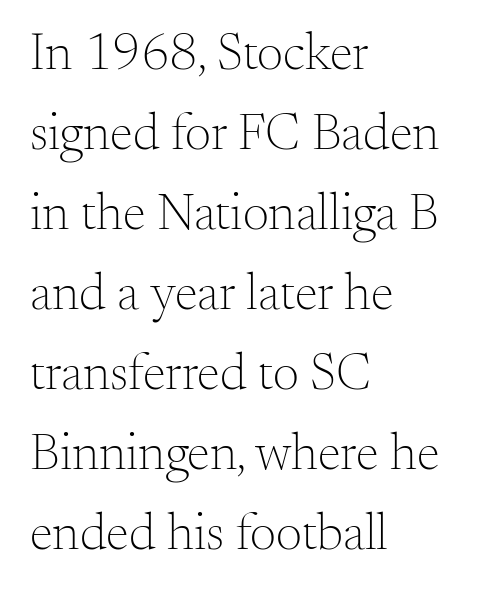
The image shows 52 px light serif type, upright; set left-aligned, normal line spacing (1.54x), normal letter spacing, not underlined; medium stroke contrast and a small x-height.
